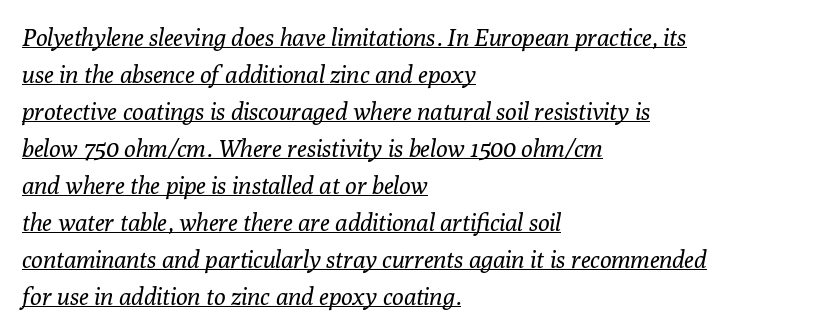
The space between consecutive lines is moderate. The typesetting does not lean heavy: it is not bold. Compared with typical body copy, the letter spacing here is the same. Reading down the block, your eye returns to a fixed left position each line. Notice how a bar underscores the lettering throughout. The font's italic variant was chosen for this text.
